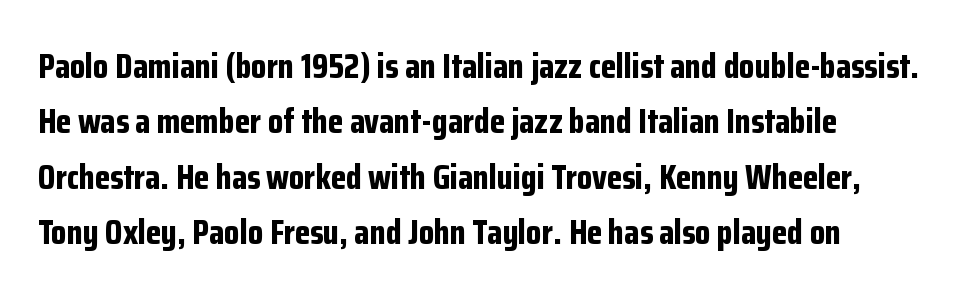
The image shows 35 px bold, condensed sans-serif type, upright; set normal line spacing (1.58x), normal letter spacing, not underlined; low stroke contrast and a medium x-height.
